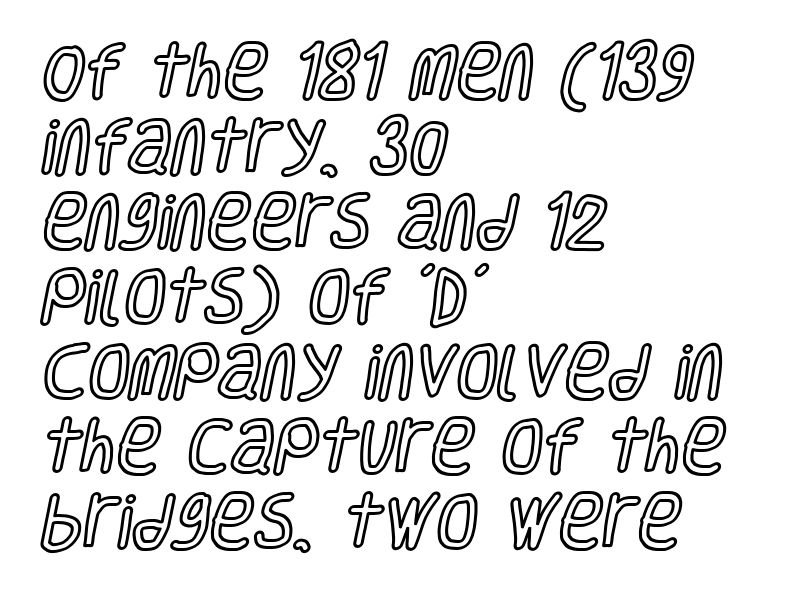
The image shows 60 px condensed type; set left-aligned, normal line spacing (1.25x), normal letter spacing, not underlined; a large x-height.
